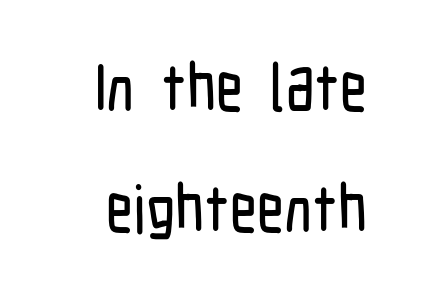
The image shows 66 px condensed sans-serif type, upright; set line spacing 1.83x, normal letter spacing, not underlined; low stroke contrast and a medium x-height.
